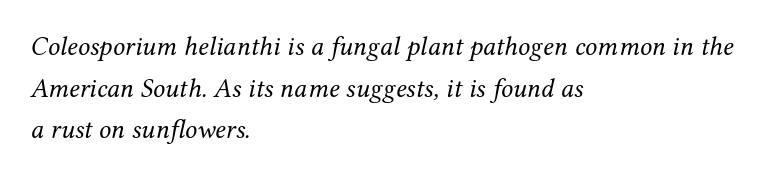
Italic? Definitely — the glyphs are oblique. The paragraph shown leans on its left margin. The rows are spaced the way most documents space them. Just letters on the line, the space beneath them empty.
